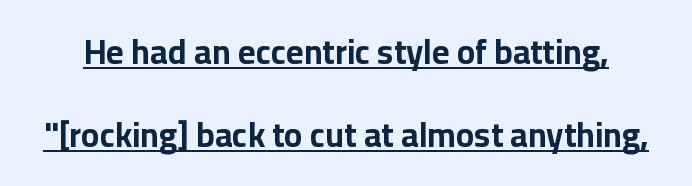
{"serif": "no", "italic": "no", "bold": "yes", "weight": "bold", "width": "normal", "stroke_contrast": "low", "x_height": "medium", "monospaced": "no", "underline": "yes", "line_spacing": "loose", "line_spacing_ratio": 2.43, "letter_spacing": "normal", "letter_spacing_em": 0.0, "glyph_px": 34}
